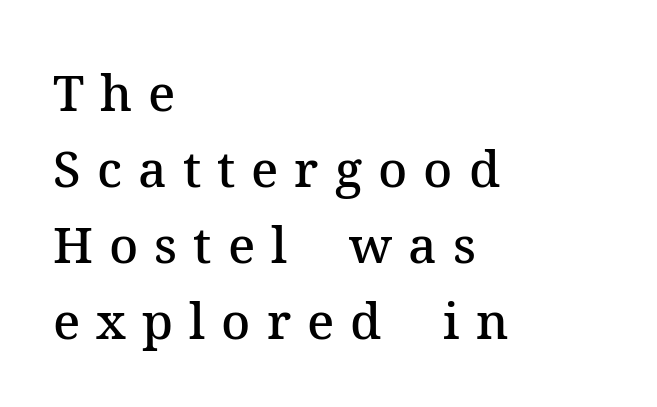
The image shows 50 px semibold serif type, upright; set left-aligned, normal line spacing (1.52x), unusually wide letter spacing (+0.32 em), not underlined; medium stroke contrast and a medium x-height.
